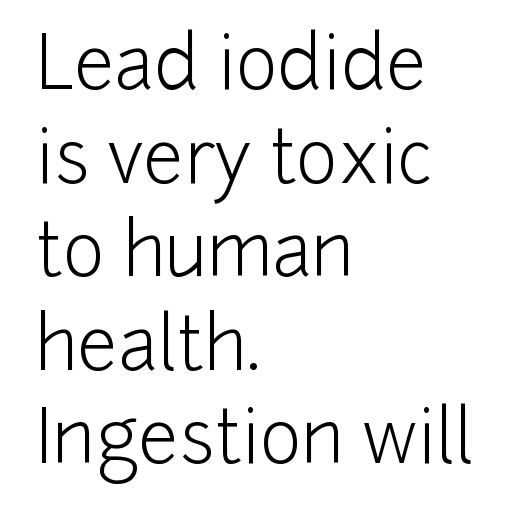
Q: Is the text bold? A: No.
Q: Is the text italic (slanted)? A: No, it is upright.
Q: Is the typeface a serif or a sans-serif typeface? A: Sans-serif.
Q: Is the text underlined? A: No.
Q: How is the paragraph aligned? A: Left-aligned.
Q: Is the spacing between letters normal or unusually wide? A: Normal.
Q: Is the spacing between lines tight, normal or loose? A: Normal.
Q: Width (condensed, normal, or wide)? A: Normal.
Q: Stroke contrast? A: Low.
Q: x-height? A: Medium.
Q: Monospaced? A: No.
